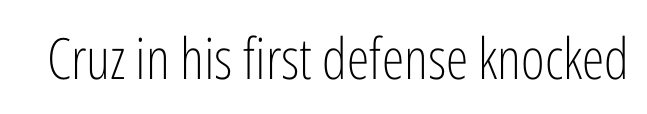
Q: Is the text bold? A: No.
Q: Is the text italic (slanted)? A: No, it is upright.
Q: Is the typeface a serif or a sans-serif typeface? A: Sans-serif.
Q: Is the text underlined? A: No.
Q: Is the spacing between letters normal or unusually wide? A: Normal.
Q: Width (condensed, normal, or wide)? A: Condensed.
Q: Stroke contrast? A: Low.
Q: x-height? A: Medium.
Q: Monospaced? A: No.
